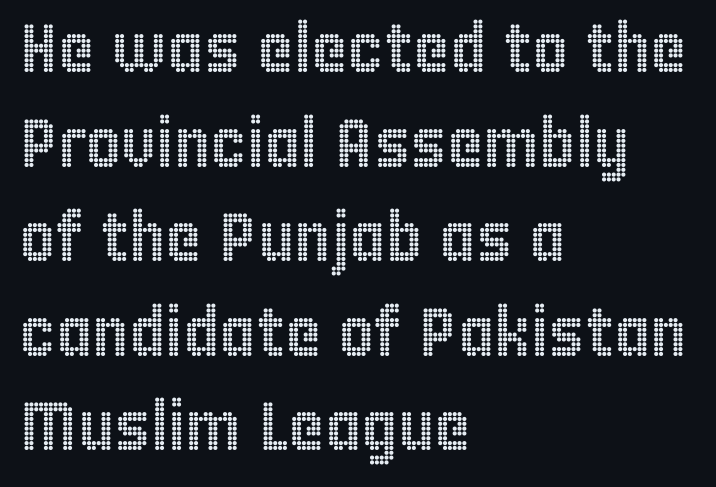
{"italic": "no", "width": "condensed", "x_height": "large", "monospaced": "no", "underline": "no", "align": "left", "line_spacing": "normal", "line_spacing_ratio": 1.37, "letter_spacing": "normal", "letter_spacing_em": 0.0, "glyph_px": 69}
